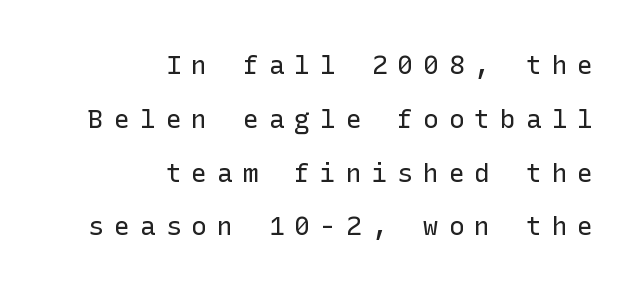
The image shows 26 px text type, upright; set right-aligned, loose line spacing (2.07x), unusually wide letter spacing (+0.39 em), not underlined.
